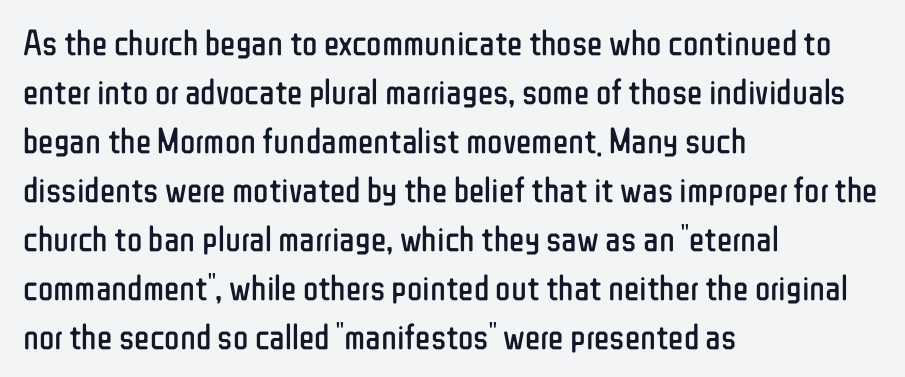
{"serif": "no", "italic": "no", "bold": "no", "weight": "regular", "width": "condensed", "stroke_contrast": "low", "x_height": "medium", "monospaced": "no", "underline": "no", "align": "left", "line_spacing": "normal", "line_spacing_ratio": 1.36, "letter_spacing": "normal", "letter_spacing_em": 0.0, "glyph_px": 36}
